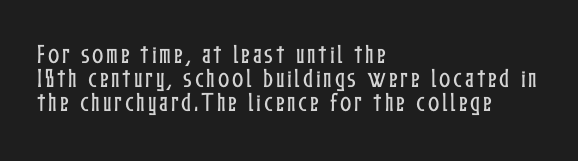
{"italic": "no", "underline": "no", "align": "left", "line_spacing": "tight", "line_spacing_ratio": 1.15, "glyph_px": 21}
